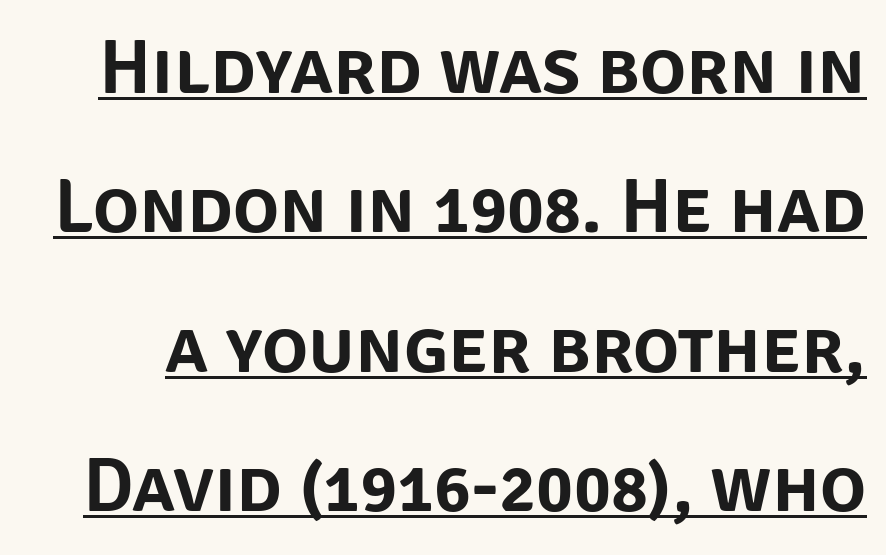
Q: Is the text italic (slanted)? A: No, it is upright.
Q: Is the typeface a serif or a sans-serif typeface? A: Sans-serif.
Q: Is the text underlined? A: Yes.
Q: Is the spacing between letters normal or unusually wide? A: Normal.
Q: Width (condensed, normal, or wide)? A: Normal.
Q: Stroke contrast? A: Low.
Q: x-height? A: Large.
Q: Monospaced? A: No.
